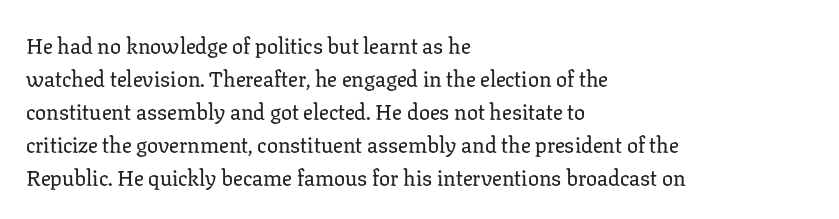
The image shows 22 px text type, upright; set left-aligned, normal line spacing (1.5x), normal letter spacing, not underlined.
